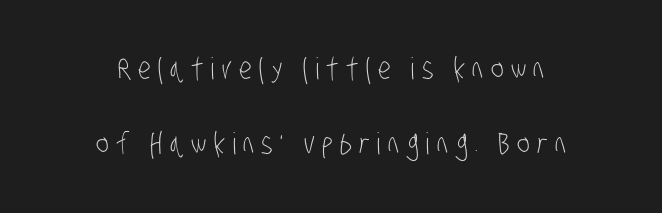
{"serif": "no", "bold": "no", "weight": "light", "width": "condensed", "stroke_contrast": "low", "x_height": "large", "monospaced": "no", "underline": "no", "align": "center", "line_spacing": "loose", "line_spacing_ratio": 2.49, "letter_spacing": "wide", "letter_spacing_em": 0.24, "glyph_px": 30}
